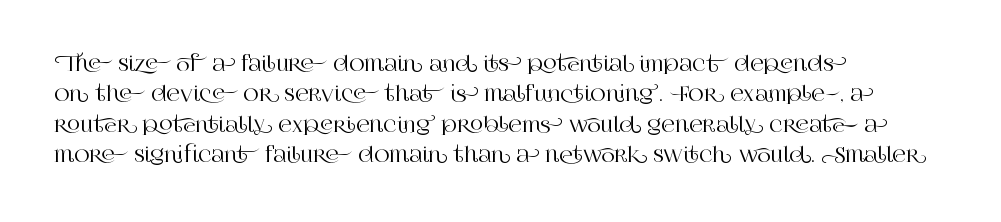
The image shows 21 px text type, upright; set left-aligned, normal line spacing (1.45x), normal letter spacing, not underlined.
